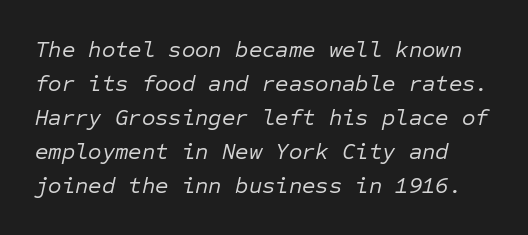
Q: Is the text bold? A: No.
Q: Is the text italic (slanted)? A: Yes, it leans right by about 12 degrees.
Q: Is the text underlined? A: No.
Q: Is the spacing between letters normal or unusually wide? A: Normal.
Q: Is the spacing between lines tight, normal or loose? A: Normal.
